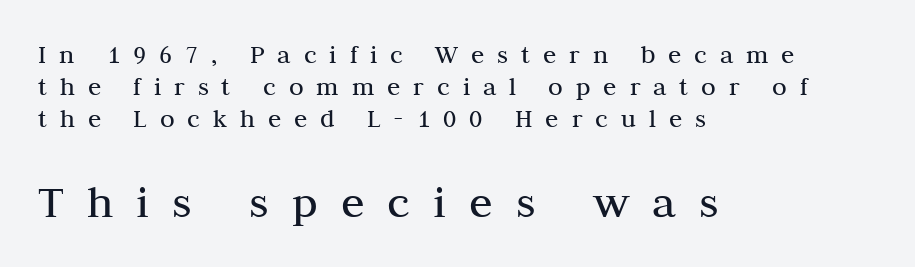
{"serif": "yes", "italic": "no", "bold": "no", "weight": "regular", "width": "normal", "stroke_contrast": "medium", "x_height": "medium", "monospaced": "no", "underline": "no", "align": "left", "line_spacing_ratio": 1.19, "letter_spacing": "wide", "letter_spacing_em": 0.48, "larger_block": "second", "size_ratio": 1.78, "glyph_px": 48}
